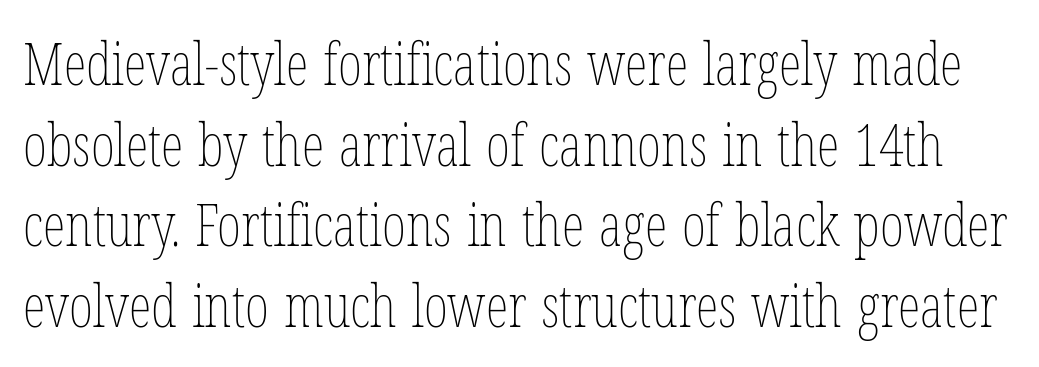
Q: Is the text bold? A: No.
Q: Is the text italic (slanted)? A: No, it is upright.
Q: Is the text underlined? A: No.
Q: Is the spacing between letters normal or unusually wide? A: Normal.
Q: Is the spacing between lines tight, normal or loose? A: Normal.
Q: Width (condensed, normal, or wide)? A: Condensed.
Q: Stroke contrast? A: Low.
Q: x-height? A: Medium.
Q: Monospaced? A: No.
